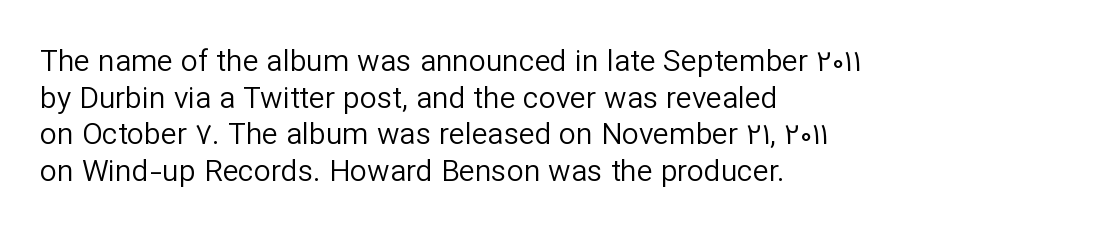
{"serif": "no", "italic": "no", "bold": "no", "weight": "regular", "width": "normal", "stroke_contrast": "low", "x_height": "medium", "monospaced": "no", "underline": "no", "align": "left", "line_spacing_ratio": 1.22, "letter_spacing": "normal", "letter_spacing_em": 0.0, "glyph_px": 30}
